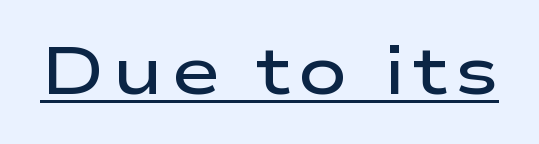
This is roman type, the default non-slanted kind. The rendering shows plain stroke endings on the letterforms — a sans-serif design. Descenders here cross a horizontal rule under the line. Here the designer chose a conventional face with non-uniform glyph widths.
